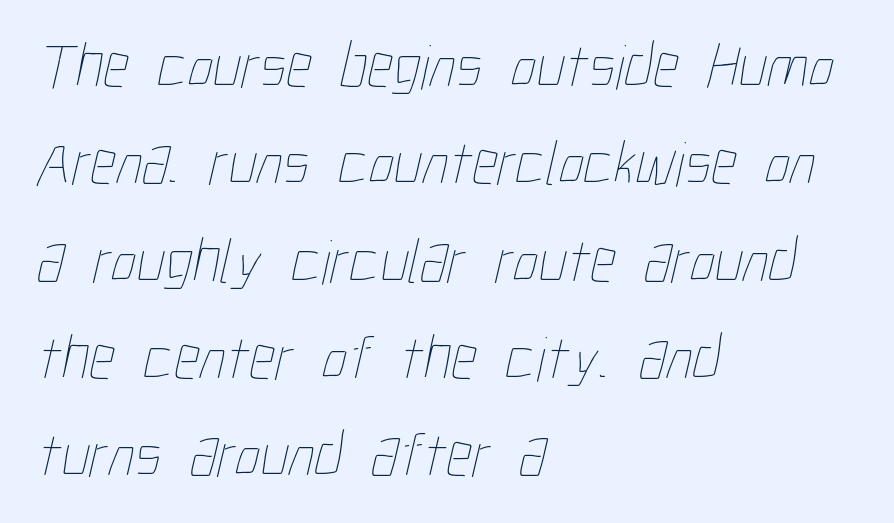
Horizontal bands of white between lines are of average thickness. Words float on clear page, feet unadorned. Stems here are at most as thick as an everyday book face. This sample has the flowing, uneven cadence of proportional lettering. Notice how the passage keeps a crisp vertical edge on the left only.
